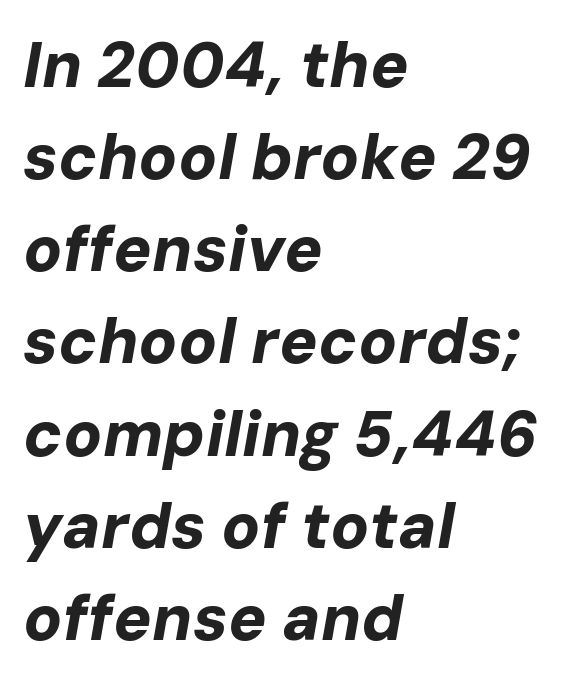
The image shows 64 px bold type, italic (leaning right); set left-aligned, normal line spacing (1.44x), normal letter spacing, not underlined; low stroke contrast and a medium x-height.
